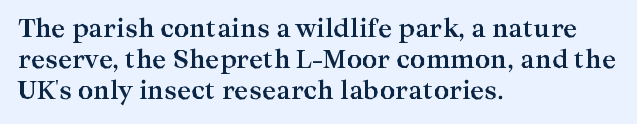
{"italic": "no", "bold": "yes", "underline": "no", "align": "left", "line_spacing": "normal", "line_spacing_ratio": 1.3, "letter_spacing": "normal", "letter_spacing_em": 0.0, "glyph_px": 24}
